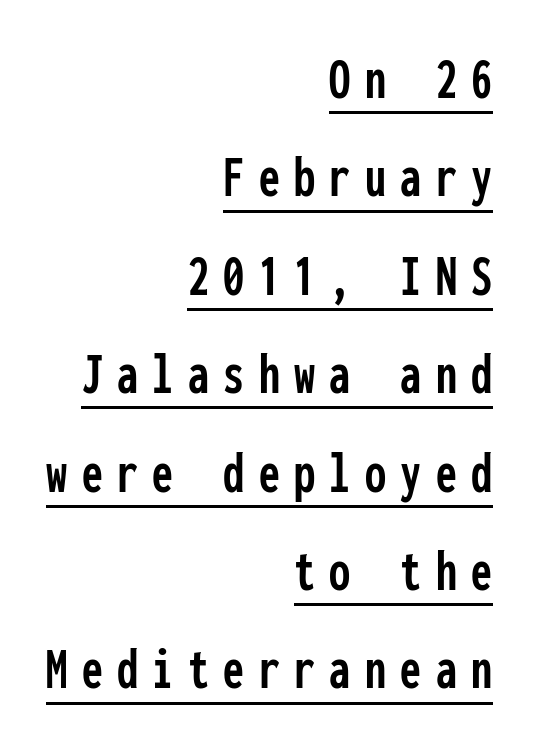
The image shows 60 px condensed sans-serif type, upright, monospaced; set right-aligned, normal line spacing (1.64x), unusually wide letter spacing (+0.24 em), underlined; low stroke contrast and a medium x-height.
